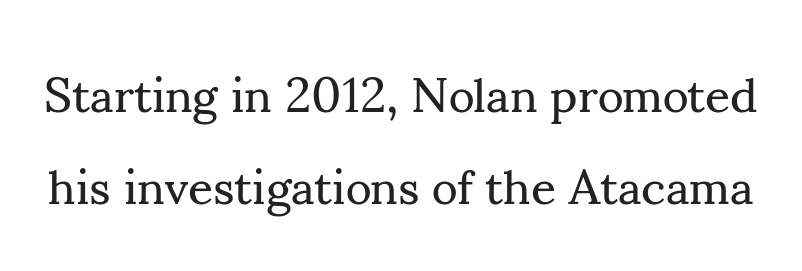
Q: Is the text bold? A: No.
Q: Is the text italic (slanted)? A: No, it is upright.
Q: Is the typeface a serif or a sans-serif typeface? A: Serif.
Q: Is the text underlined? A: No.
Q: Is the spacing between letters normal or unusually wide? A: Normal.
Q: Width (condensed, normal, or wide)? A: Normal.
Q: Stroke contrast? A: Medium.
Q: x-height? A: Small.
Q: Monospaced? A: No.
